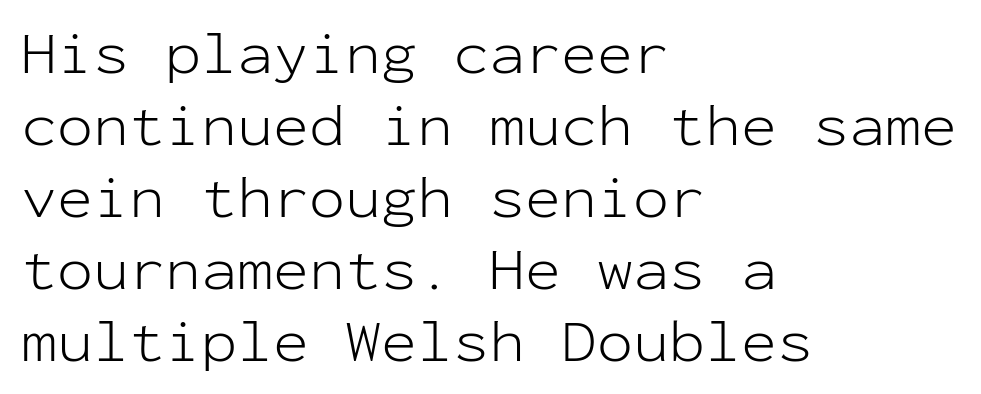
The image shows 60 px light sans-serif type, upright, monospaced; set left-aligned, line spacing 1.2x, normal letter spacing, not underlined; low stroke contrast and a medium x-height.
